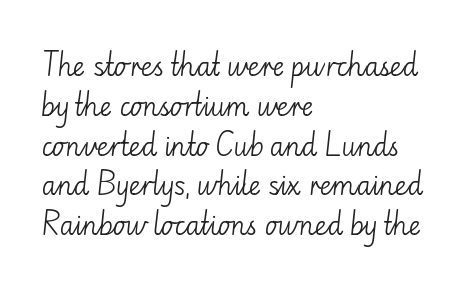
Nobody touched the tracking dial on this one. Line starts are locked; line ends wander. The block of text has a typical density, with ordinary space between rows. The glyphs are unaccompanied by any horizontal stroke below them. These glyphs show unthickened strokes, regular width or finer.
